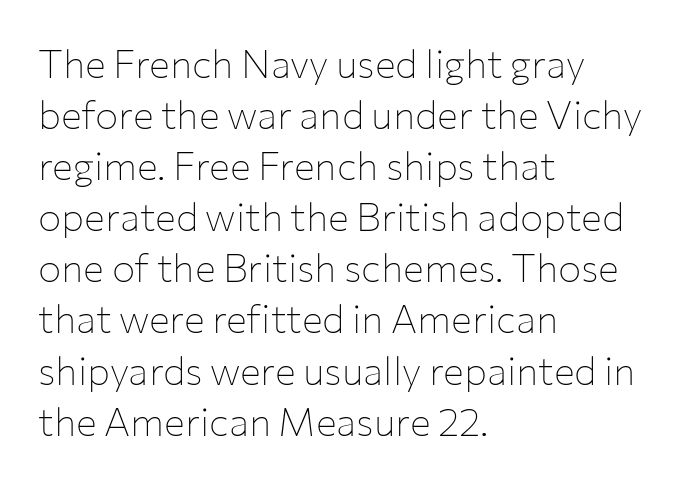
Quick note: not italic, upright. Horizontal bands of white between lines are of average thickness. Is this a fixed-width face? No — the glyphs have proportional, varying widths. The letterforms sit shoulder to shoulder at normal distance. The passage shown is typeset with a sans-serif family.
